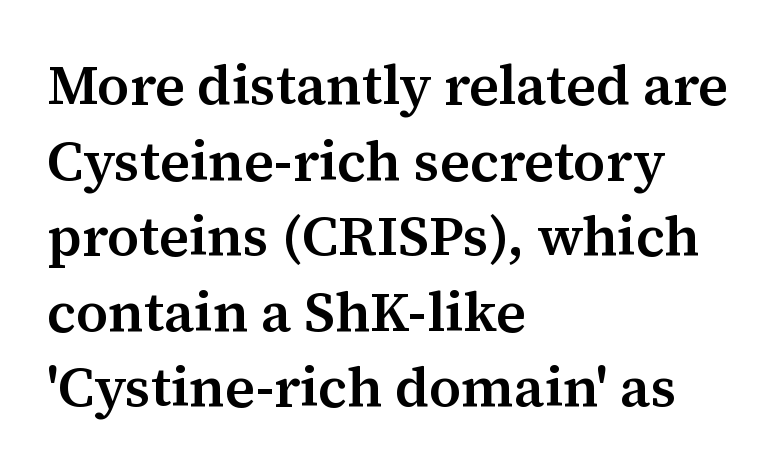
The image shows 56 px semibold serif type, upright; set left-aligned, normal line spacing (1.35x), normal letter spacing, not underlined; medium stroke contrast and a medium x-height.
